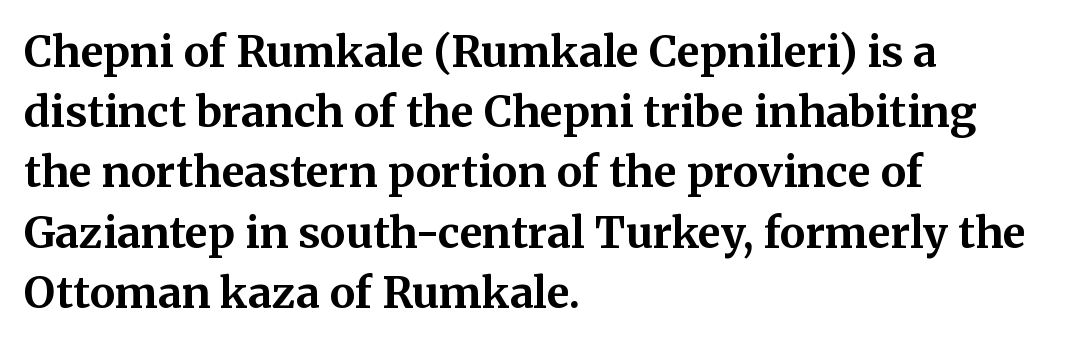
{"serif": "yes", "italic": "no", "bold": "yes", "weight": "bold", "width": "normal", "stroke_contrast": "medium", "x_height": "medium", "monospaced": "no", "underline": "no", "align": "left", "line_spacing": "normal", "line_spacing_ratio": 1.4, "letter_spacing": "normal", "letter_spacing_em": 0.0, "glyph_px": 43}
